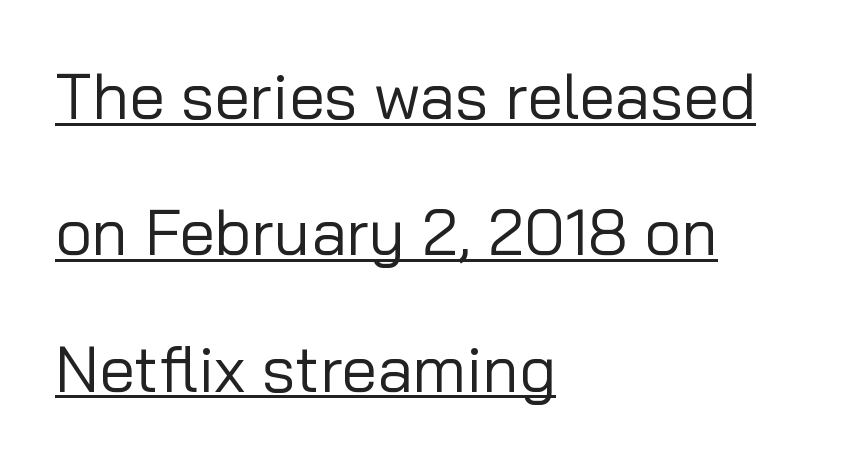
Q: Is the text bold? A: No.
Q: Is the text italic (slanted)? A: No, it is upright.
Q: Is the typeface a serif or a sans-serif typeface? A: Sans-serif.
Q: Is the text underlined? A: Yes.
Q: How is the paragraph aligned? A: Left-aligned.
Q: Is the spacing between letters normal or unusually wide? A: Normal.
Q: Is the spacing between lines tight, normal or loose? A: Loose.
Q: Width (condensed, normal, or wide)? A: Normal.
Q: Stroke contrast? A: Low.
Q: x-height? A: Medium.
Q: Monospaced? A: No.
